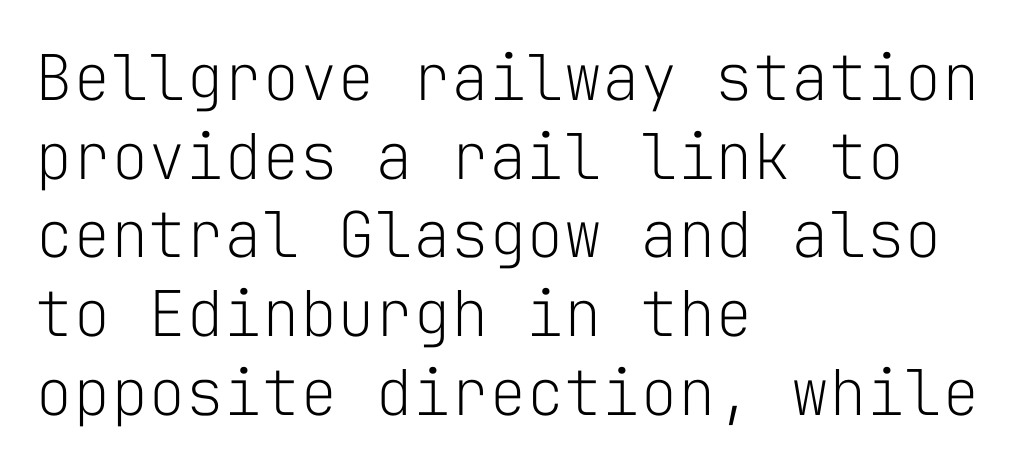
The image shows 63 px light sans-serif type, upright, monospaced; set left-aligned, normal line spacing (1.25x), normal letter spacing, not underlined; low stroke contrast and a medium x-height.
